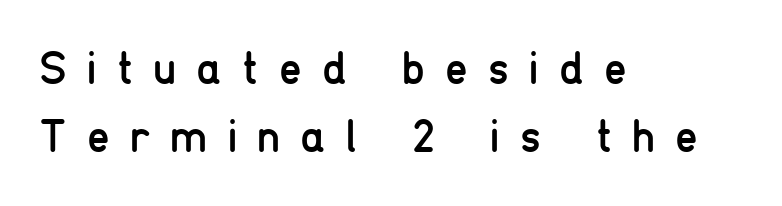
{"serif": "no", "italic": "no", "bold": "no", "weight": "regular", "width": "condensed", "stroke_contrast": "low", "x_height": "medium", "monospaced": "no", "underline": "no", "align": "left", "line_spacing": "normal", "line_spacing_ratio": 1.47, "letter_spacing": "wide", "letter_spacing_em": 0.44, "glyph_px": 46}
